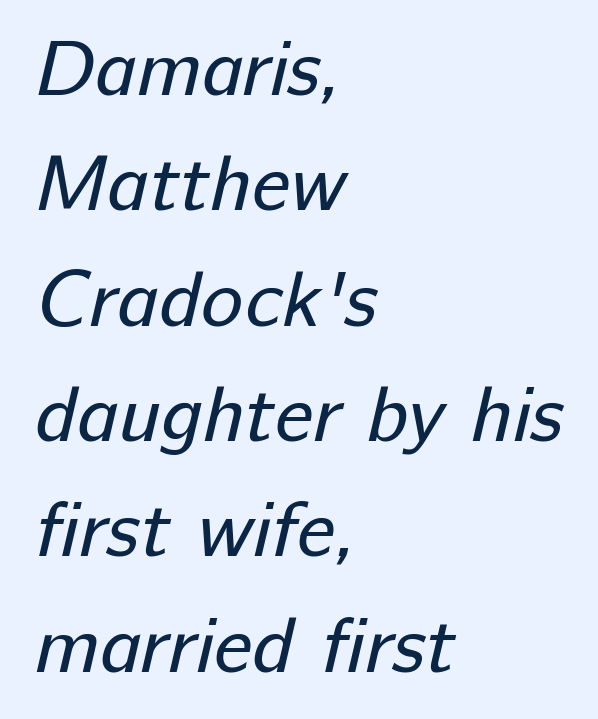
{"serif": "no", "bold": "no", "weight": "regular", "width": "normal", "stroke_contrast": "low", "x_height": "medium", "monospaced": "no", "underline": "no", "align": "left", "line_spacing": "normal", "line_spacing_ratio": 1.46, "letter_spacing": "normal", "letter_spacing_em": 0.0, "glyph_px": 79}
